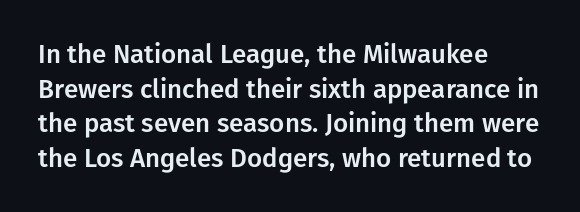
Reading down the block, your eye returns to a fixed left position each line. The line-height multiplier appears to be the usual default. Anything drawn beneath the words? Only blank space. Nope, not italic — everything's standing straight. No extra tracking has been applied to these lines.
